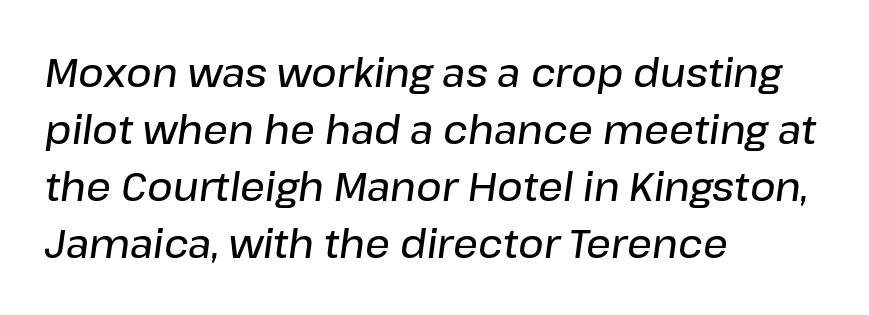
Tracking value appears to be zero — textbook default spacing. A fair bit of extra ink — the face is semibold, not bold. Horizontal bands of white between lines are of average thickness. The rendering anchors every line to the left-hand side. The area under the type is left untouched. Here the designer chose a conventional face with non-uniform glyph widths.
